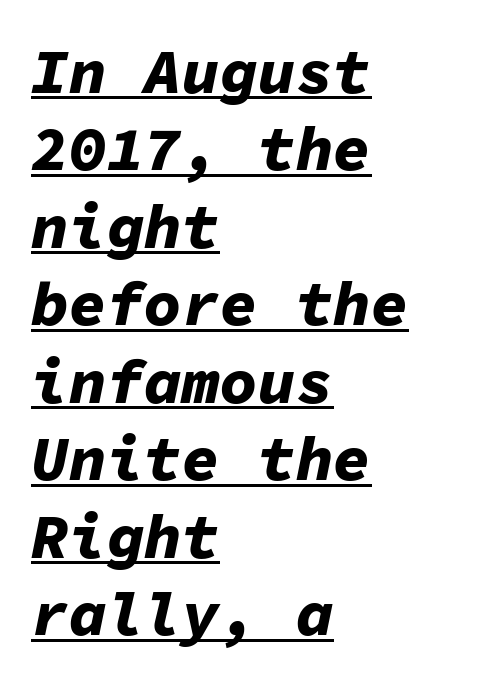
{"italic": "yes", "lean": "right", "slant_degrees": 11, "bold": "yes", "weight": "bold", "width": "normal", "stroke_contrast": "low", "x_height": "medium", "monospaced": "yes", "underline": "yes", "align": "left", "line_spacing_ratio": 1.23, "letter_spacing": "normal", "letter_spacing_em": 0.0, "glyph_px": 63}
